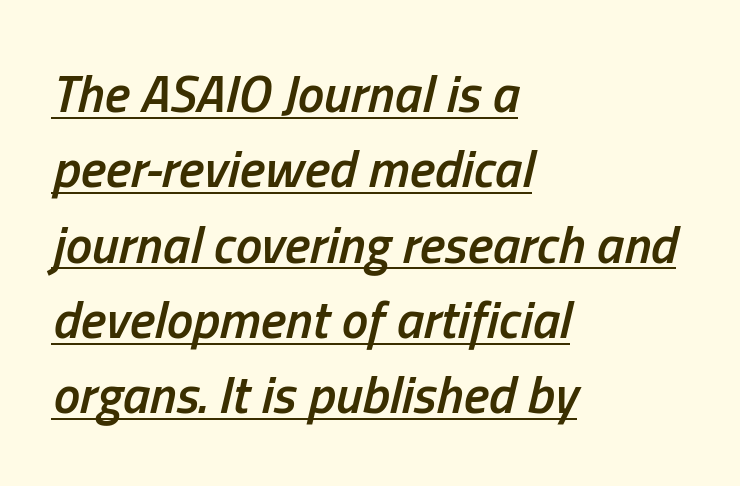
Q: Is the text bold? A: Semi-bold.
Q: Is the text italic (slanted)? A: Yes, it leans right by about 13 degrees.
Q: Is the text underlined? A: Yes.
Q: How is the paragraph aligned? A: Left-aligned.
Q: Is the spacing between letters normal or unusually wide? A: Normal.
Q: Is the spacing between lines tight, normal or loose? A: Normal.
Q: Width (condensed, normal, or wide)? A: Condensed.
Q: Stroke contrast? A: Low.
Q: x-height? A: Medium.
Q: Monospaced? A: No.
